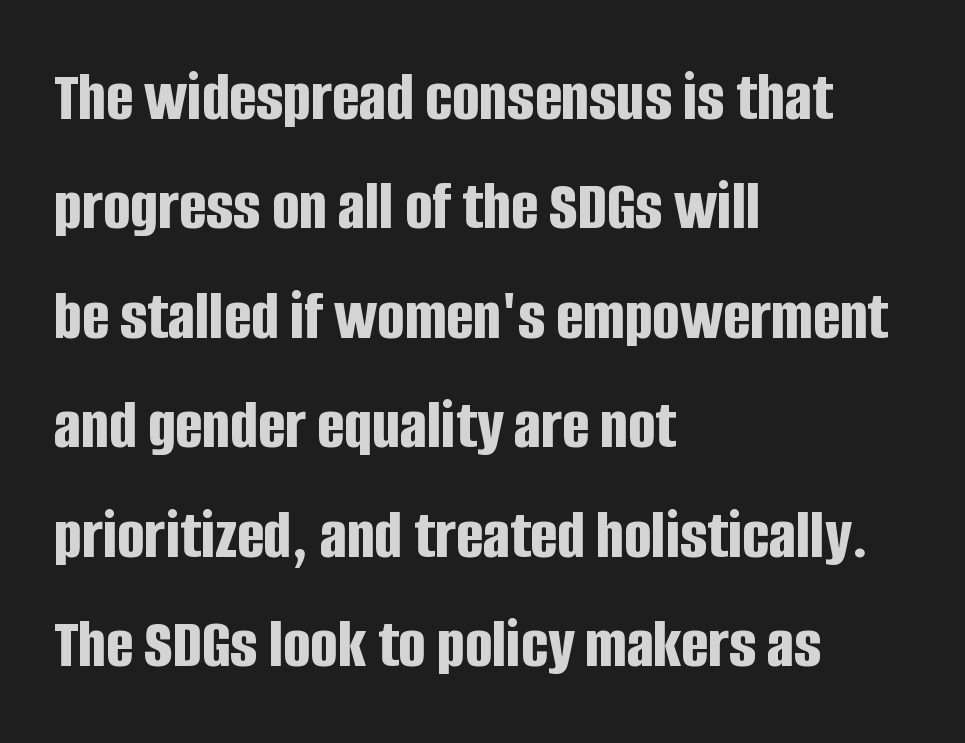
{"serif": "no", "italic": "no", "bold": "yes", "weight": "bold", "width": "condensed", "stroke_contrast": "low", "x_height": "large", "monospaced": "no", "underline": "no", "align": "left", "line_spacing": "normal", "line_spacing_ratio": 1.52, "letter_spacing": "normal", "letter_spacing_em": 0.0, "glyph_px": 72}
